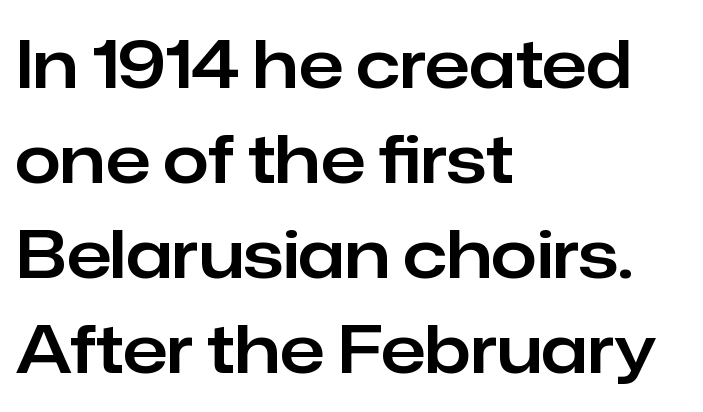
The image shows 66 px sans-serif type, upright; set left-aligned, normal line spacing (1.44x), normal letter spacing, not underlined; low stroke contrast and a medium x-height.
